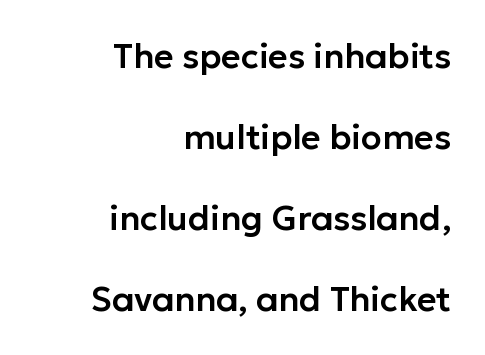
Q: Is the text italic (slanted)? A: No, it is upright.
Q: Is the typeface a serif or a sans-serif typeface? A: Sans-serif.
Q: Is the text underlined? A: No.
Q: How is the paragraph aligned? A: Right-aligned.
Q: Is the spacing between letters normal or unusually wide? A: Normal.
Q: Is the spacing between lines tight, normal or loose? A: Loose.
Q: Width (condensed, normal, or wide)? A: Normal.
Q: Stroke contrast? A: Low.
Q: x-height? A: Medium.
Q: Monospaced? A: No.
